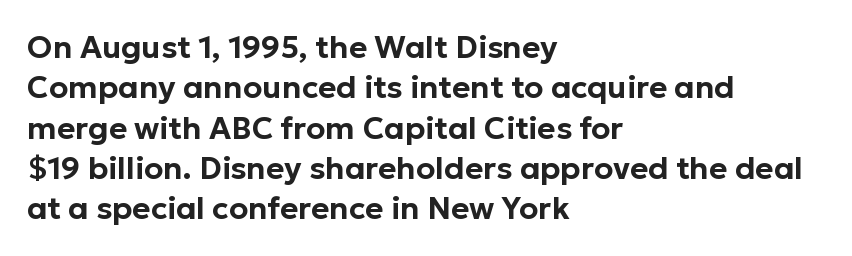
Tracking here is standard; glyphs follow each other at the usual distance. This is the regular roman posture of the typeface. The lines in this sample share a left origin and differ only in where they stop. Think of a printed novel: that variable character pitch is what you see here. The passage shown is typeset with a sans-serif family. In terms of leading, this rendering sits right in the middle.
